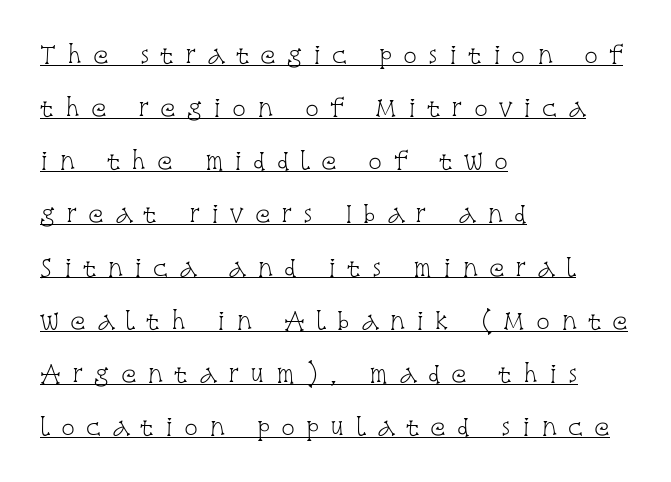
Q: Is the text bold? A: No.
Q: Is the text italic (slanted)? A: No, it is upright.
Q: Is the text underlined? A: Yes.
Q: How is the paragraph aligned? A: Left-aligned.
Q: Is the spacing between letters normal or unusually wide? A: Unusually wide.
Q: Is the spacing between lines tight, normal or loose? A: Loose.
